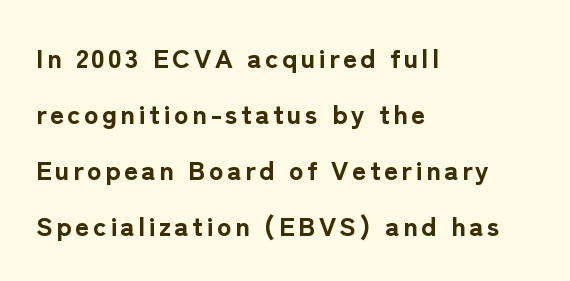
{"italic": "no", "bold": "yes", "underline": "no", "align": "left", "line_spacing": "loose", "line_spacing_ratio": 2.08, "glyph_px": 27}
